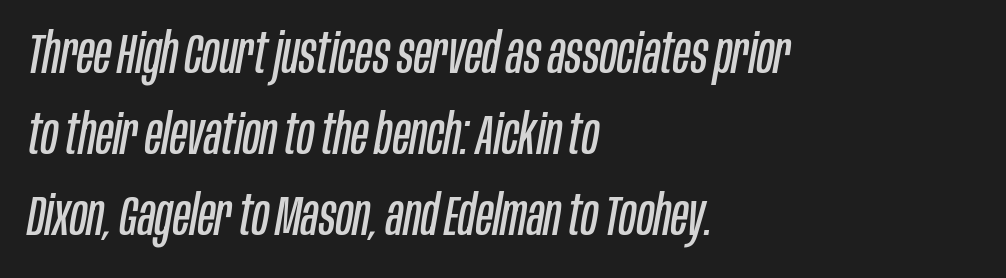
{"italic": "yes", "lean": "right", "slant_degrees": 10, "bold": "no", "weight": "regular", "width": "condensed", "stroke_contrast": "low", "x_height": "large", "monospaced": "no", "underline": "no", "align": "left", "line_spacing": "normal", "line_spacing_ratio": 1.45, "letter_spacing": "normal", "letter_spacing_em": 0.0, "glyph_px": 56}
